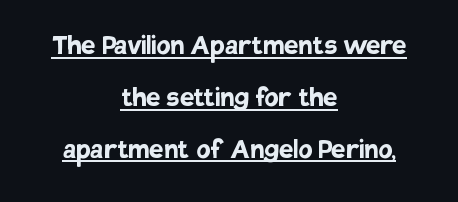
{"serif": "no", "italic": "no", "bold": "yes", "weight": "semibold", "width": "normal", "stroke_contrast": "low", "x_height": "large", "monospaced": "no", "underline": "yes", "align": "center", "line_spacing": "normal", "line_spacing_ratio": 1.62, "letter_spacing": "normal", "letter_spacing_em": 0.0, "glyph_px": 32}
